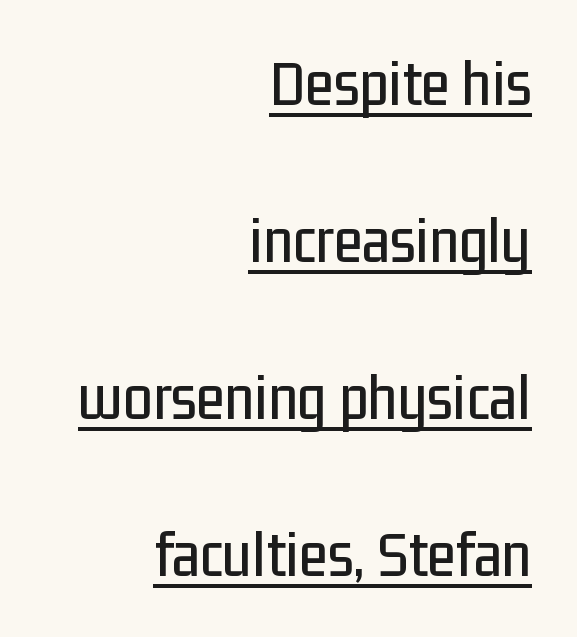
The image shows 66 px condensed sans-serif type, upright; set right-aligned, loose line spacing (2.38x), normal letter spacing, underlined; low stroke contrast and a medium x-height.
